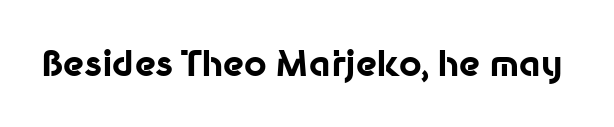
Tall strokes in this sample are plumb rather than angled. Varying glyph widths throughout — classic text-font behaviour. Default kerning and tracking; the words read as compact shapes. Its strokes are broad and dark, the hallmark of bold type. Quick note: underline off.
